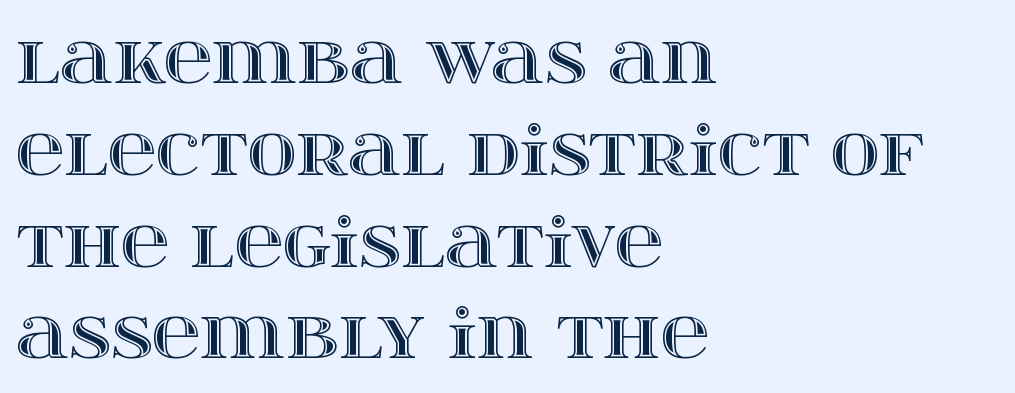
Q: Is the text italic (slanted)? A: No, it is upright.
Q: Is the text underlined? A: No.
Q: How is the paragraph aligned? A: Left-aligned.
Q: Is the spacing between letters normal or unusually wide? A: Normal.
Q: Is the spacing between lines tight, normal or loose? A: Normal.
Q: Width (condensed, normal, or wide)? A: Wide.
Q: x-height? A: Large.
Q: Monospaced? A: No.
